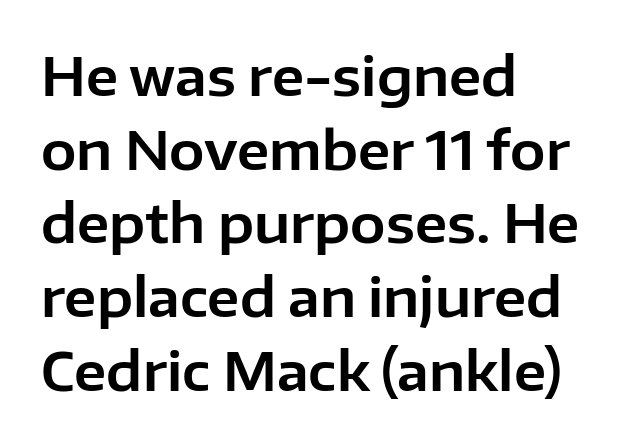
Upright lettering throughout. Check the space under the baseline: it is left empty. Type style note: lacks serifs. Think of a printed novel: that variable character pitch is what you see here. The space between consecutive lines is moderate. Students, note that the glyphs here touch the page at normal intervals.
